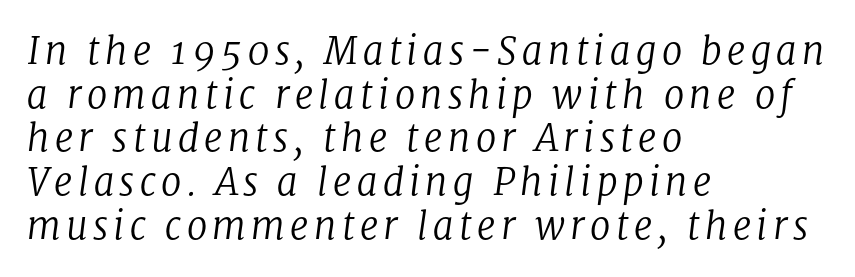
{"serif": "yes", "italic": "yes", "lean": "right", "slant_degrees": 8, "bold": "no", "weight": "regular", "width": "normal", "stroke_contrast": "low", "x_height": "medium", "monospaced": "no", "underline": "no", "align": "left", "line_spacing_ratio": 1.18, "glyph_px": 37}
